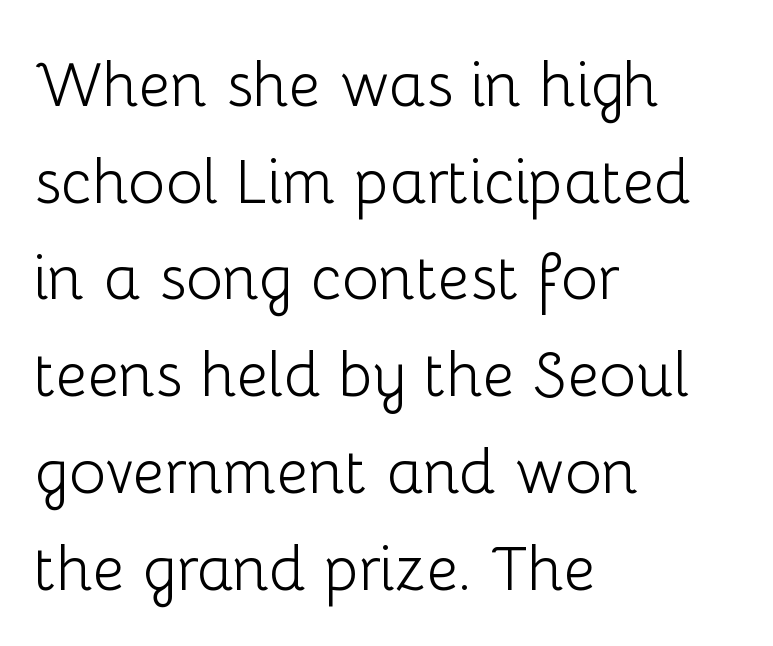
The text block is weighted toward the left margin, trailing off unevenly rightward. A quiet, ordinary-to-light weight characterises the typeface. The designer left line spacing at the default. Inter-character spacing is left at the font's built-in metrics. Vertical strokes here are truly vertical. A clean baseline with only descenders dipping below it.
